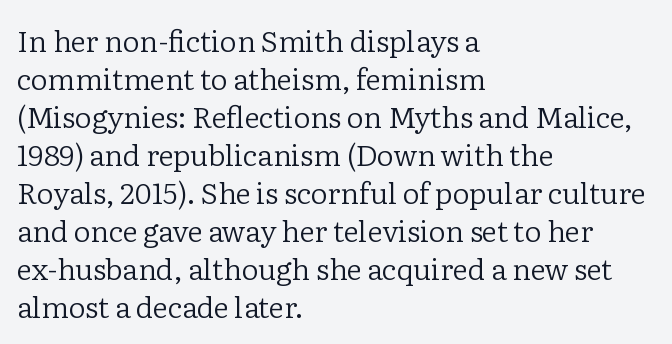
{"serif": "yes", "italic": "no", "bold": "no", "weight": "regular", "width": "normal", "stroke_contrast": "low", "x_height": "medium", "monospaced": "no", "underline": "no", "align": "left", "line_spacing": "normal", "line_spacing_ratio": 1.31, "letter_spacing": "normal", "letter_spacing_em": 0.0, "glyph_px": 29}
